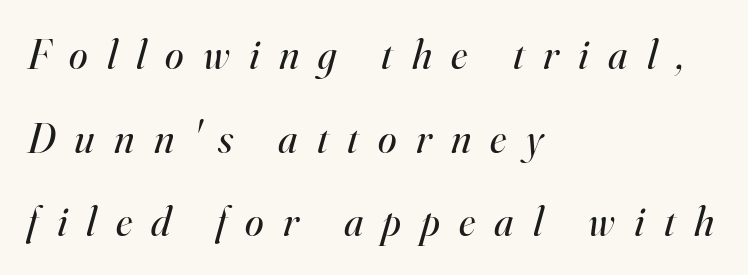
{"serif": "yes", "italic": "yes", "lean": "right", "slant_degrees": 16, "bold": "no", "weight": "regular", "width": "normal", "stroke_contrast": "high", "x_height": "small", "monospaced": "no", "underline": "no", "align": "left", "line_spacing": "loose", "line_spacing_ratio": 1.99, "letter_spacing": "wide", "letter_spacing_em": 0.46, "glyph_px": 42}
